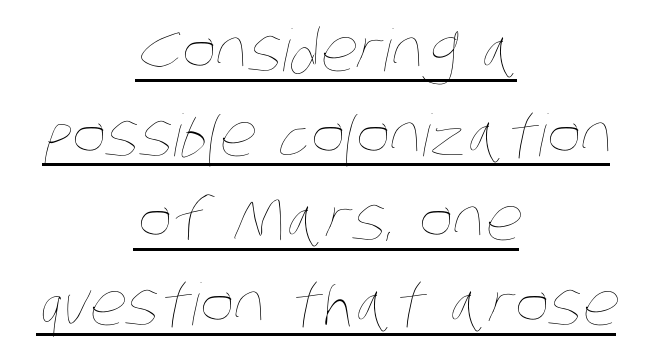
These lines are rendered in a variable-pitch font. The passage is arranged like a title page — every line centered. Heft: none added — not bold. What's the leading like? Ordinary, nothing unusual. Compared with undecorated copy, this sample adds a rule below the words.
